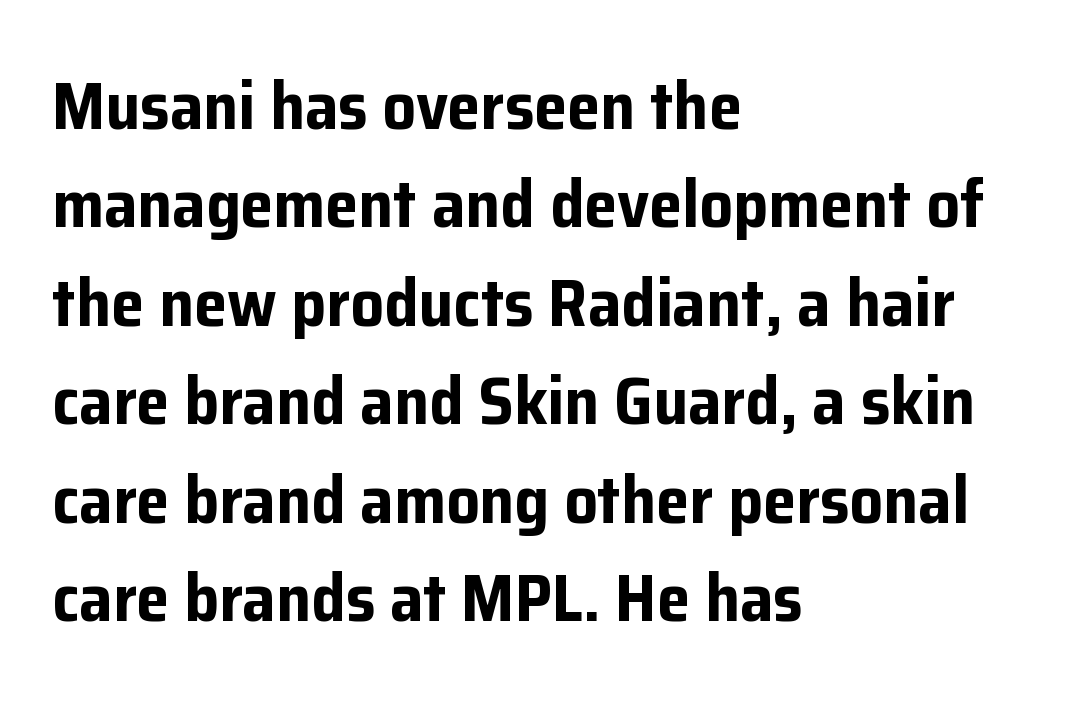
Q: Is the text bold? A: Yes.
Q: Is the text italic (slanted)? A: No, it is upright.
Q: Is the typeface a serif or a sans-serif typeface? A: Sans-serif.
Q: Is the text underlined? A: No.
Q: How is the paragraph aligned? A: Left-aligned.
Q: Is the spacing between letters normal or unusually wide? A: Normal.
Q: Is the spacing between lines tight, normal or loose? A: Normal.
Q: Width (condensed, normal, or wide)? A: Normal.
Q: Stroke contrast? A: Low.
Q: x-height? A: Medium.
Q: Monospaced? A: No.
